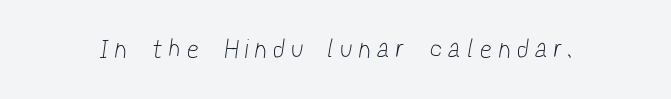
This reads as an unemphasized weight, regular at the heaviest. The letters are spread apart with noticeably loose tracking. Clear beneath every line of the passage.
